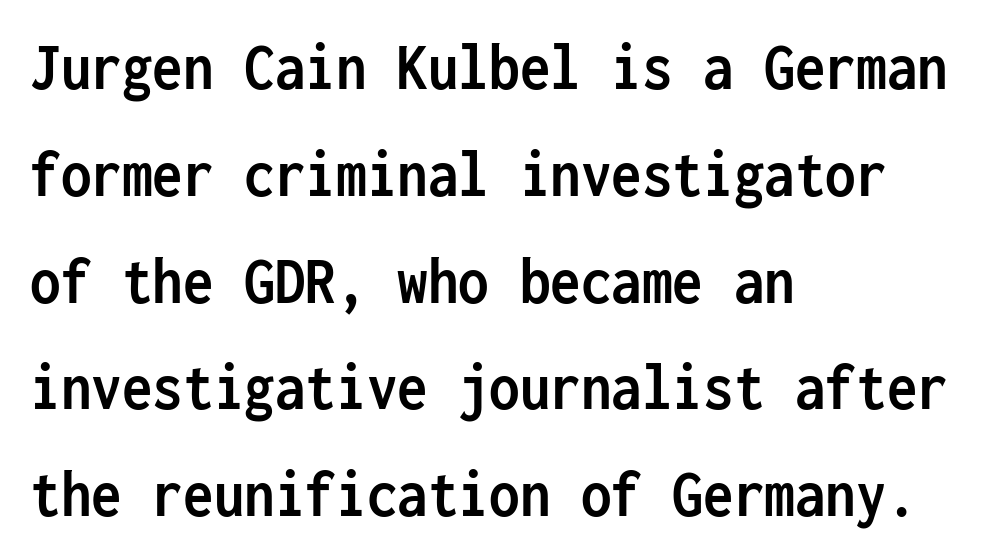
{"serif": "no", "italic": "no", "bold": "yes", "weight": "semibold", "width": "condensed", "stroke_contrast": "low", "x_height": "medium", "monospaced": "yes", "underline": "no", "align": "left", "line_spacing": "normal", "line_spacing_ratio": 1.57, "letter_spacing": "normal", "letter_spacing_em": 0.0, "glyph_px": 68}
